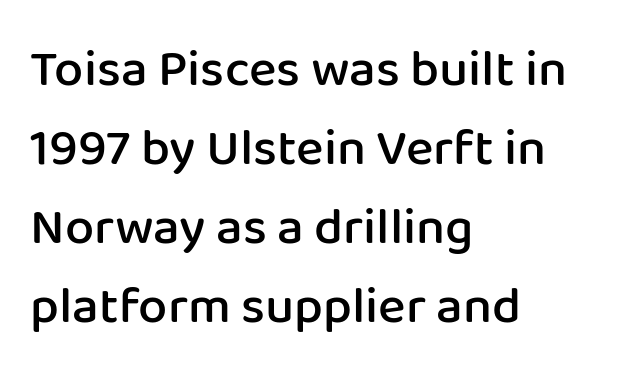
It's the straight-up-and-down kind of type. Type style note: lacks serifs. The text block is weighted toward the left margin, trailing off unevenly rightward. Has an underline been added? It has not. Is this a fixed-width face? No — the glyphs have proportional, varying widths. This rendering leaves character spacing at its baseline value.
